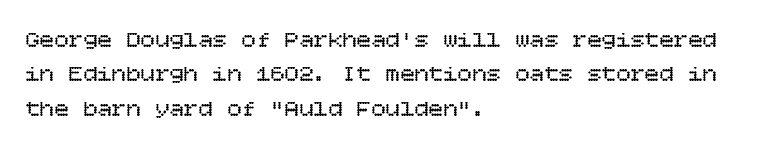
The image shows 24 px text type, upright; set left-aligned, normal line spacing (1.43x), normal letter spacing, not underlined.
